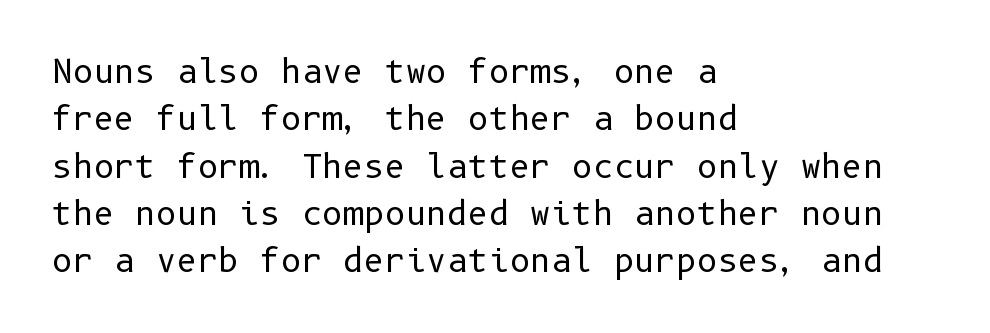
Q: Is the text bold? A: No.
Q: Is the text italic (slanted)? A: No, it is upright.
Q: Is the typeface a serif or a sans-serif typeface? A: Sans-serif.
Q: Is the text underlined? A: No.
Q: How is the paragraph aligned? A: Left-aligned.
Q: Is the spacing between letters normal or unusually wide? A: Normal.
Q: Is the spacing between lines tight, normal or loose? A: Normal.
Q: Width (condensed, normal, or wide)? A: Normal.
Q: Stroke contrast? A: Low.
Q: x-height? A: Medium.
